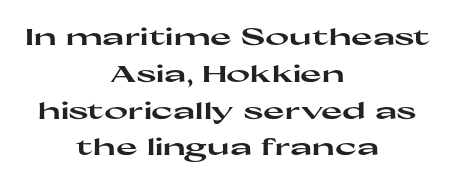
{"italic": "no", "bold": "yes", "underline": "no", "align": "center", "line_spacing": "normal", "line_spacing_ratio": 1.6, "letter_spacing": "normal", "letter_spacing_em": 0.0, "glyph_px": 23}
